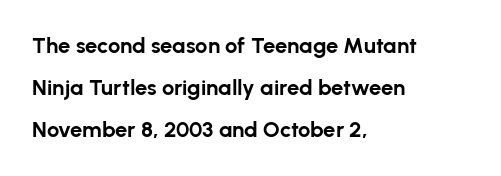
The image shows 22 px bold type, upright; set left-aligned, loose line spacing (1.92x), normal letter spacing, not underlined.
